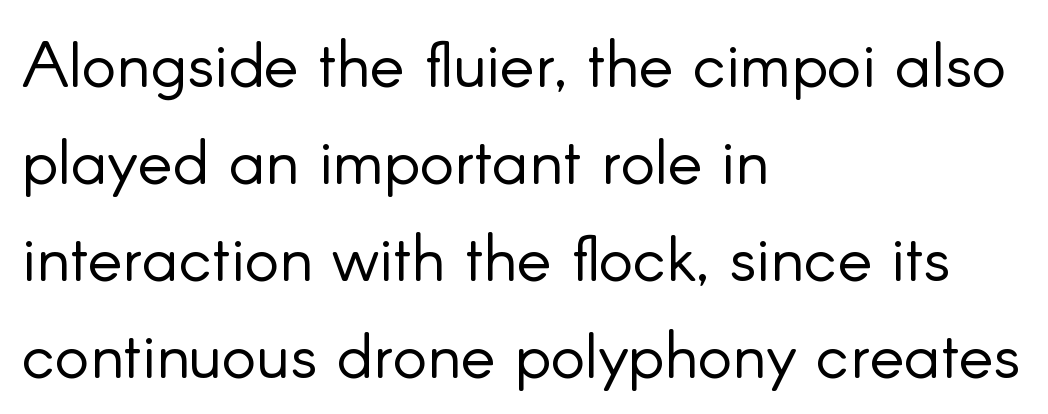
Q: Is the text bold? A: No.
Q: Is the text italic (slanted)? A: No, it is upright.
Q: Is the typeface a serif or a sans-serif typeface? A: Sans-serif.
Q: Is the text underlined? A: No.
Q: How is the paragraph aligned? A: Left-aligned.
Q: Is the spacing between letters normal or unusually wide? A: Normal.
Q: Is the spacing between lines tight, normal or loose? A: Normal.
Q: Width (condensed, normal, or wide)? A: Normal.
Q: Stroke contrast? A: Low.
Q: x-height? A: Small.
Q: Monospaced? A: No.
